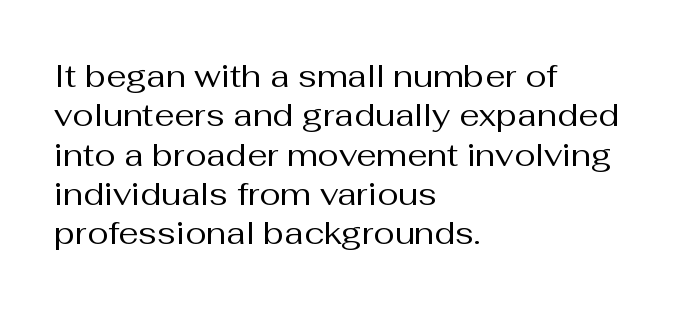
The image shows 32 px regular-weight sans-serif type, upright; set left-aligned, line spacing 1.23x, normal letter spacing, not underlined; medium stroke contrast and a medium x-height.
